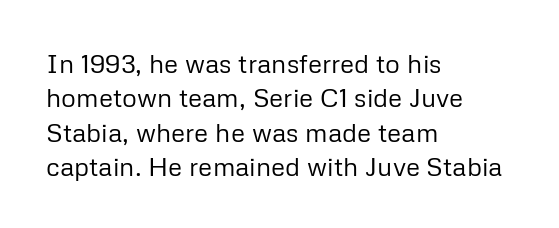
{"italic": "no", "bold": "no", "underline": "no", "align": "left", "line_spacing": "normal", "line_spacing_ratio": 1.32, "letter_spacing": "normal", "letter_spacing_em": 0.0, "glyph_px": 26}
